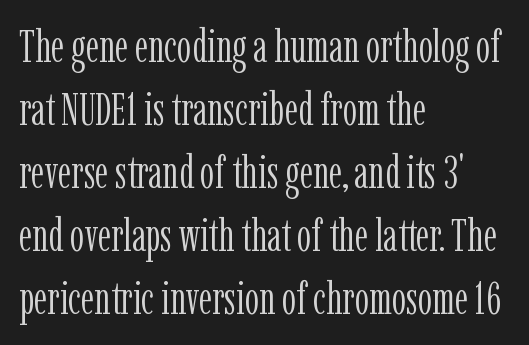
The image shows 45 px light, condensed serif type, upright; set left-aligned, normal line spacing (1.4x), normal letter spacing, not underlined; low stroke contrast and a medium x-height.
